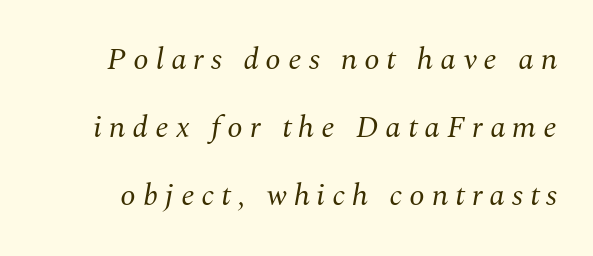
Q: Is the text bold? A: No.
Q: Is the text italic (slanted)? A: Yes, it leans right by about 10 degrees.
Q: Is the typeface a serif or a sans-serif typeface? A: Serif.
Q: Is the text underlined? A: No.
Q: Is the spacing between letters normal or unusually wide? A: Unusually wide.
Q: Is the spacing between lines tight, normal or loose? A: Loose.
Q: Width (condensed, normal, or wide)? A: Normal.
Q: Stroke contrast? A: Medium.
Q: x-height? A: Medium.
Q: Monospaced? A: No.
